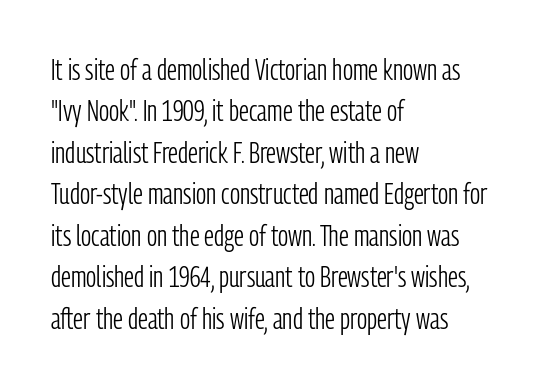
Looks like regular typesetting: each glyph gets only the width it needs. One glance says typical: line gaps are just what's usual. The paragraph has a hard left edge and a soft right edge. Posture: upright roman. Weight: regular or lighter.
